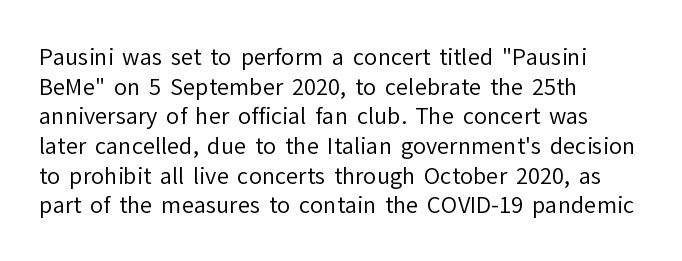
{"italic": "no", "bold": "no", "underline": "no", "align": "left", "line_spacing": "normal", "line_spacing_ratio": 1.35, "letter_spacing": "normal", "letter_spacing_em": 0.0, "glyph_px": 22}
